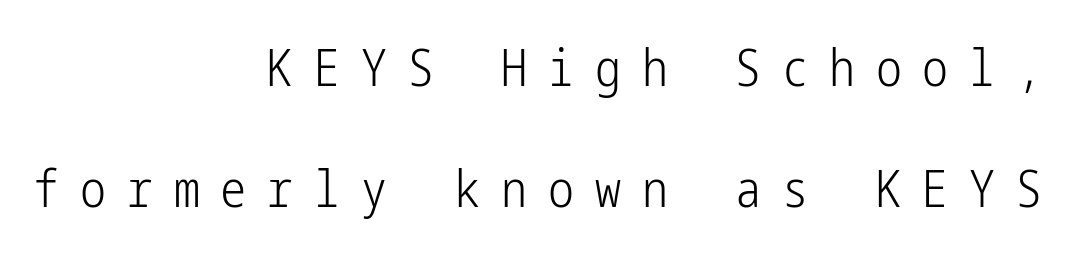
{"serif": "no", "italic": "no", "bold": "no", "weight": "light", "width": "condensed", "stroke_contrast": "low", "x_height": "medium", "underline": "no", "align": "right", "line_spacing": "loose", "line_spacing_ratio": 2.32, "letter_spacing": "wide", "letter_spacing_em": 0.4, "glyph_px": 52}
